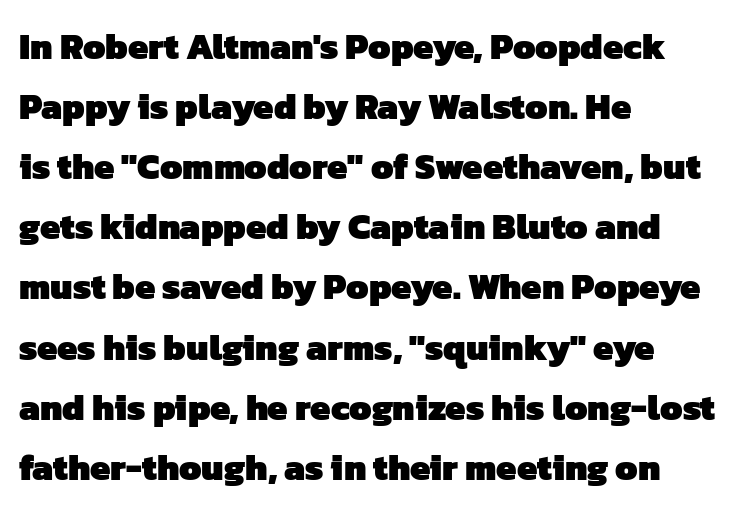
Q: Is the text bold? A: Yes.
Q: Is the typeface a serif or a sans-serif typeface? A: Sans-serif.
Q: Is the text underlined? A: No.
Q: How is the paragraph aligned? A: Left-aligned.
Q: Is the spacing between letters normal or unusually wide? A: Normal.
Q: Is the spacing between lines tight, normal or loose? A: Normal.
Q: Width (condensed, normal, or wide)? A: Normal.
Q: Stroke contrast? A: Low.
Q: x-height? A: Medium.
Q: Monospaced? A: No.
